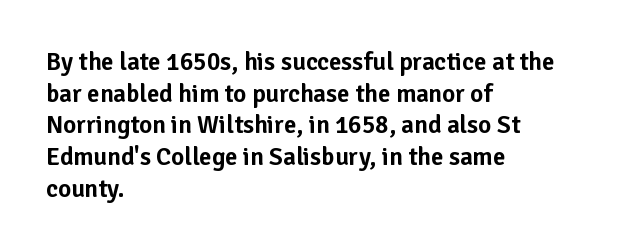
{"italic": "no", "underline": "no", "align": "left", "line_spacing": "normal", "line_spacing_ratio": 1.27, "letter_spacing": "normal", "letter_spacing_em": 0.0, "glyph_px": 25}
